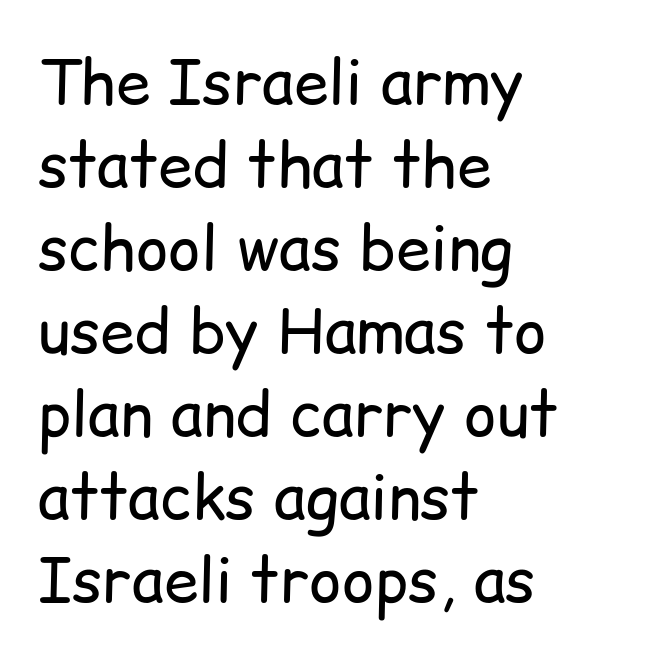
The image shows 62 px regular-weight sans-serif type, upright; set left-aligned, normal line spacing (1.34x), normal letter spacing, not underlined; low stroke contrast and a medium x-height.
